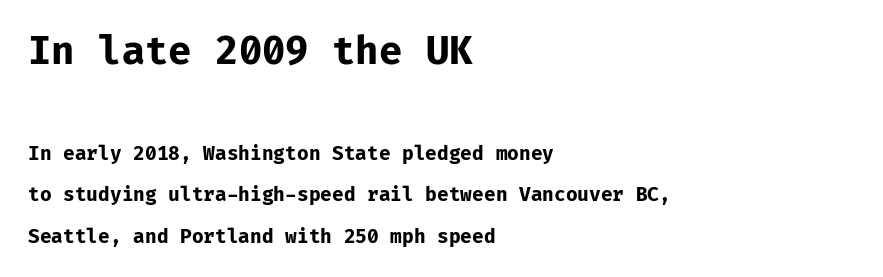
The image shows 38 px bold sans-serif type, upright, monospaced; set left-aligned, loose line spacing (2.19x), normal letter spacing, not underlined; the first (top) block is 2.0x larger; low stroke contrast and a medium x-height.
